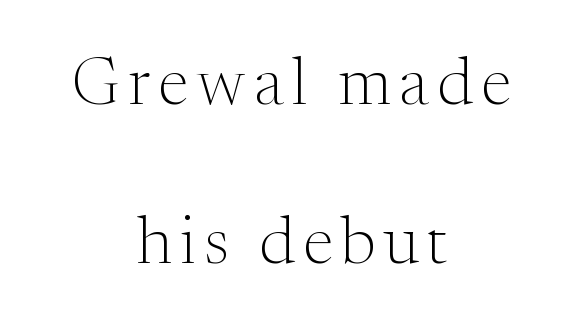
The image shows 67 px light serif type, upright; set centered, loose line spacing (2.37x), not underlined; medium stroke contrast and a medium x-height.
